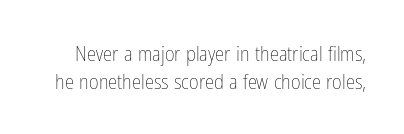
{"italic": "no", "bold": "no", "underline": "no", "line_spacing": "normal", "line_spacing_ratio": 1.33, "letter_spacing": "normal", "letter_spacing_em": 0.0, "glyph_px": 21}
